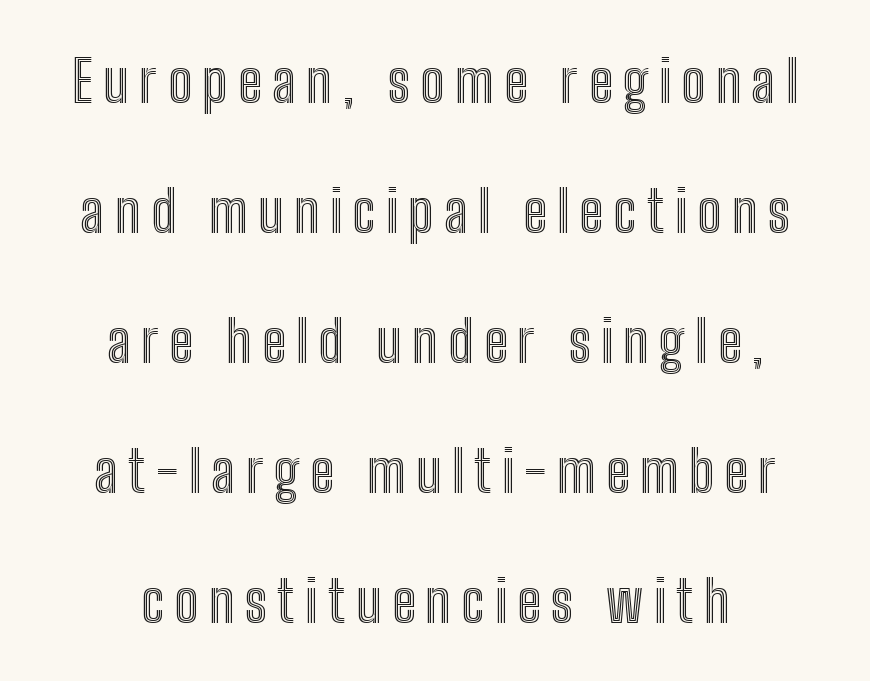
The image shows 58 px condensed type, upright; set centered, loose line spacing (2.24x), not underlined; a medium x-height.
